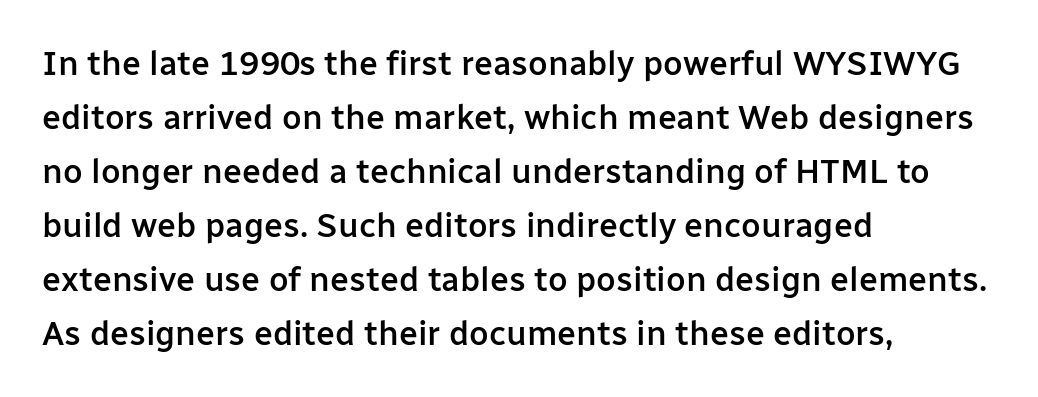
{"serif": "no", "italic": "no", "bold": "semi", "weight": "semibold", "width": "normal", "stroke_contrast": "low", "x_height": "medium", "monospaced": "no", "underline": "no", "align": "left", "line_spacing": "normal", "line_spacing_ratio": 1.59, "letter_spacing": "normal", "letter_spacing_em": 0.0, "glyph_px": 34}
